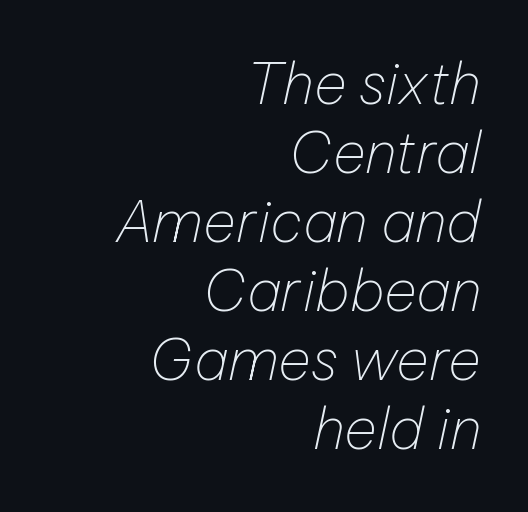
{"italic": "yes", "lean": "right", "slant_degrees": 12, "bold": "no", "weight": "thin", "width": "normal", "stroke_contrast": "low", "x_height": "medium", "monospaced": "no", "underline": "no", "align": "right", "line_spacing_ratio": 1.21, "letter_spacing": "normal", "letter_spacing_em": 0.0, "glyph_px": 57}
